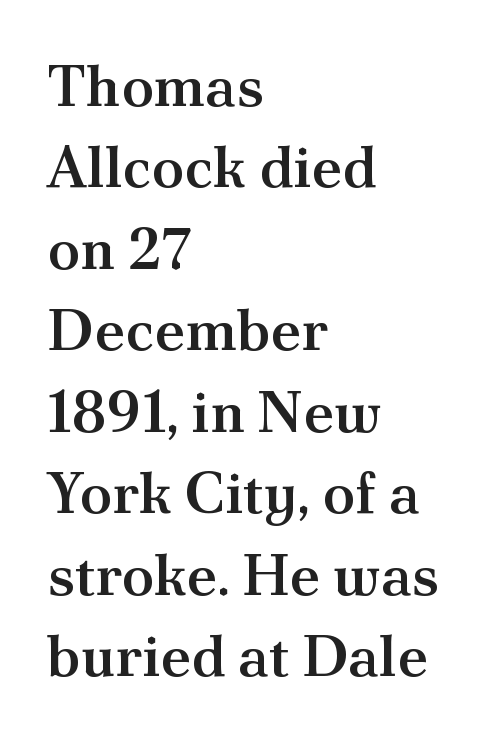
Q: Is the text bold? A: Semi-bold.
Q: Is the text italic (slanted)? A: No, it is upright.
Q: Is the typeface a serif or a sans-serif typeface? A: Serif.
Q: Is the text underlined? A: No.
Q: How is the paragraph aligned? A: Left-aligned.
Q: Is the spacing between letters normal or unusually wide? A: Normal.
Q: Is the spacing between lines tight, normal or loose? A: Normal.
Q: Width (condensed, normal, or wide)? A: Normal.
Q: Stroke contrast? A: Medium.
Q: x-height? A: Small.
Q: Monospaced? A: No.
